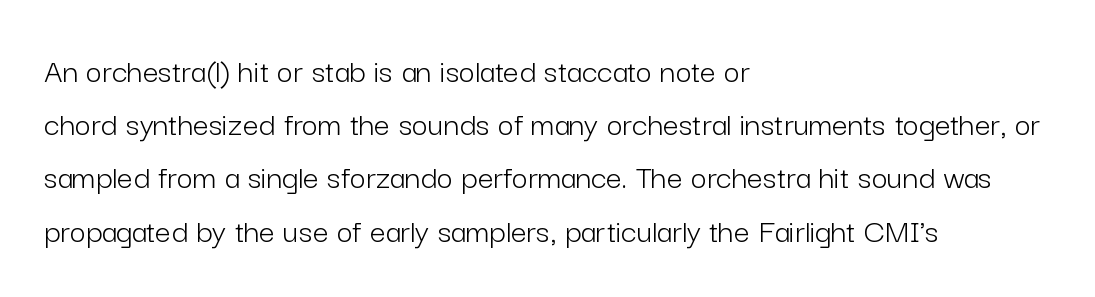
Q: Is the text bold? A: No.
Q: Is the text italic (slanted)? A: No, it is upright.
Q: Is the typeface a serif or a sans-serif typeface? A: Sans-serif.
Q: Is the text underlined? A: No.
Q: How is the paragraph aligned? A: Left-aligned.
Q: Is the spacing between letters normal or unusually wide? A: Normal.
Q: Is the spacing between lines tight, normal or loose? A: Normal.
Q: Width (condensed, normal, or wide)? A: Normal.
Q: Stroke contrast? A: Low.
Q: x-height? A: Medium.
Q: Monospaced? A: No.
